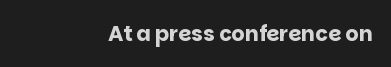
Q: Is the text bold? A: Yes.
Q: Is the text italic (slanted)? A: No, it is upright.
Q: Is the text underlined? A: No.
Q: How is the paragraph aligned? A: Right-aligned.
Q: Is the spacing between letters normal or unusually wide? A: Normal.
